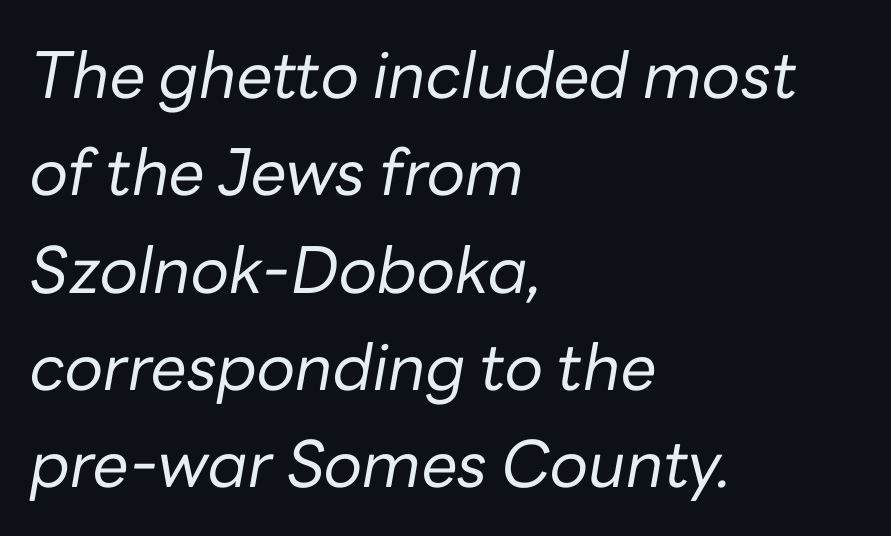
The image shows 64 px regular-weight type, italic (leaning right); set left-aligned, normal line spacing (1.52x), normal letter spacing, not underlined; low stroke contrast and a medium x-height.
